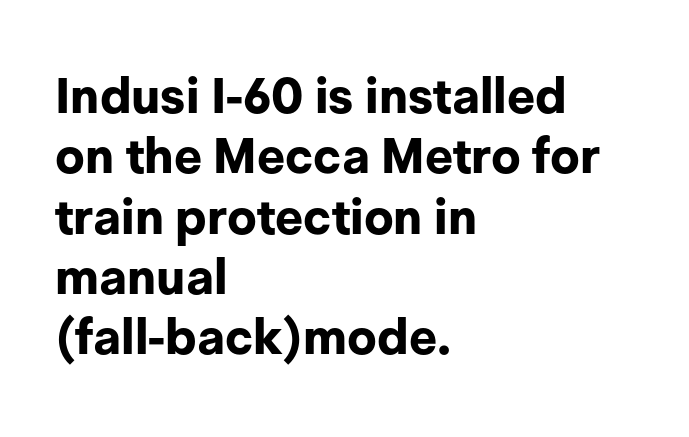
The image shows 49 px bold sans-serif type, upright; set left-aligned, line spacing 1.23x, normal letter spacing, not underlined; low stroke contrast and a medium x-height.
